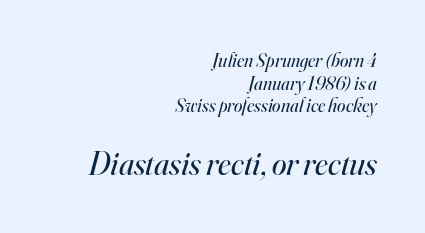
The foot of each line stays bare and open. The second block has been scaled up relative to the first. The gaps between neighbouring characters are ordinary and unremarkable. When letters slant like this, we call the style italic. The setting favours the right margin, as signatures and pull-quotes sometimes do. A typesetter would call this proportional, since set widths differ per character.
